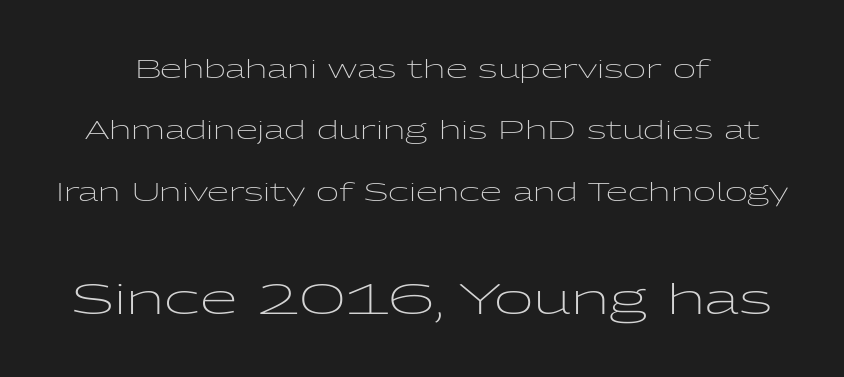
{"serif": "no", "italic": "no", "bold": "no", "weight": "light", "width": "wide", "stroke_contrast": "low", "x_height": "medium", "monospaced": "no", "underline": "no", "align": "center", "line_spacing": "loose", "line_spacing_ratio": 2.46, "letter_spacing": "normal", "letter_spacing_em": 0.0, "larger_block": "second", "size_ratio": 1.72, "glyph_px": 43}
